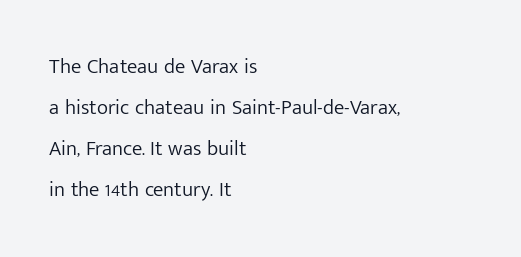
The image shows 21 px text type, upright; set left-aligned, loose line spacing (1.95x), normal letter spacing, not underlined.
